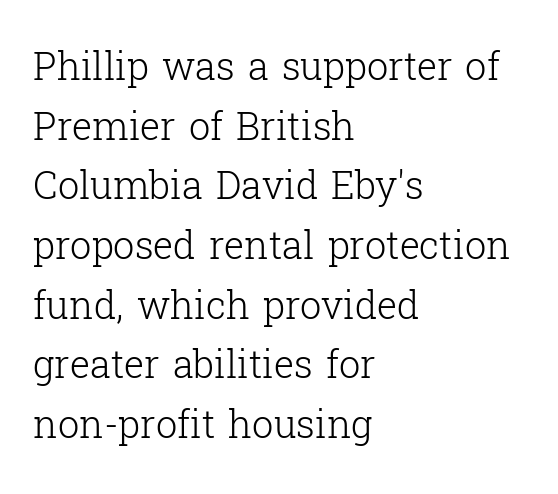
{"serif": "yes", "italic": "no", "bold": "no", "weight": "light", "width": "normal", "stroke_contrast": "low", "x_height": "medium", "monospaced": "no", "underline": "no", "align": "left", "line_spacing": "normal", "line_spacing_ratio": 1.57, "letter_spacing": "normal", "letter_spacing_em": 0.0, "glyph_px": 38}
